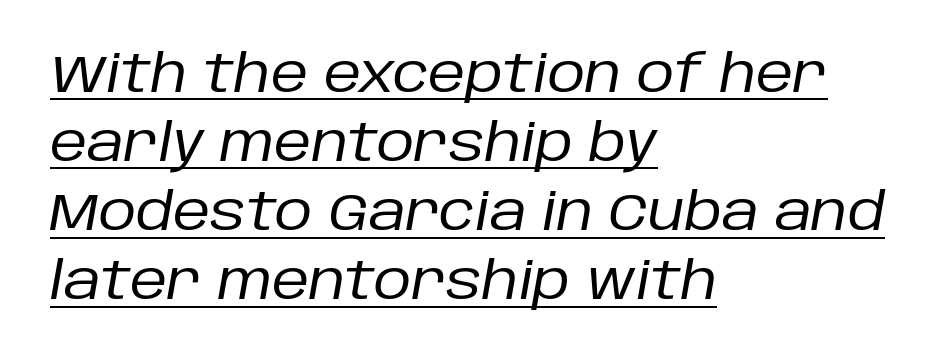
Q: Is the text bold? A: No.
Q: Is the text italic (slanted)? A: Yes, it leans right by about 10 degrees.
Q: Is the text underlined? A: Yes.
Q: How is the paragraph aligned? A: Left-aligned.
Q: Is the spacing between letters normal or unusually wide? A: Normal.
Q: Is the spacing between lines tight, normal or loose? A: Normal.
Q: Width (condensed, normal, or wide)? A: Normal.
Q: Stroke contrast? A: Low.
Q: x-height? A: Large.
Q: Monospaced? A: No.
